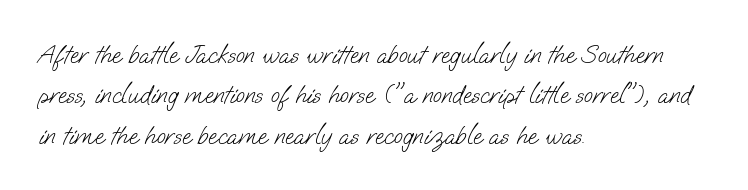
The image shows 26 px text type; set left-aligned, normal line spacing (1.55x), normal letter spacing, not underlined.
